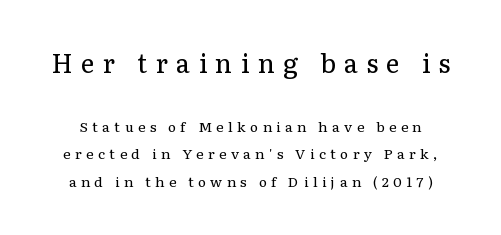
Whoever set this chose breathing room over compactness in the vertical rhythm. Every stem runs plumb, perpendicular to the baseline. Heft: none added — not bold. A typesetter would call this heavily tracked-out type. Scale decreases going downward across the two blocks.
